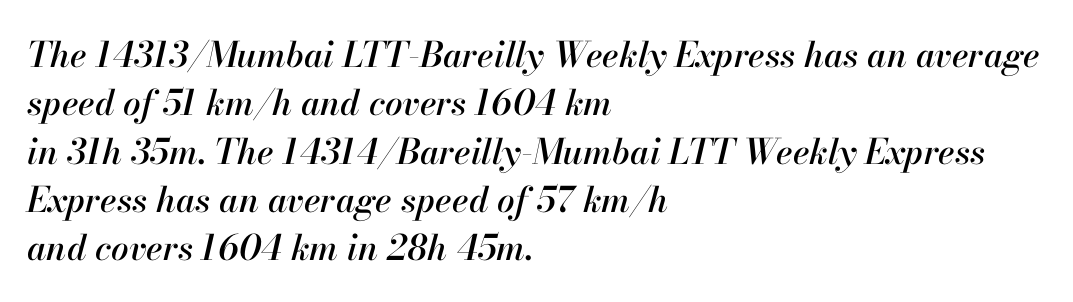
The image shows 35 px text type, italic (leaning right); set left-aligned, normal line spacing (1.38x), normal letter spacing, not underlined; high stroke contrast and a small x-height.
